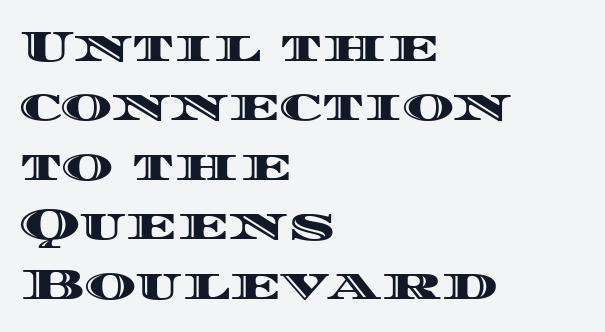
The image shows 44 px wide type, upright; set left-aligned, normal line spacing (1.35x), normal letter spacing, not underlined; a large x-height.
